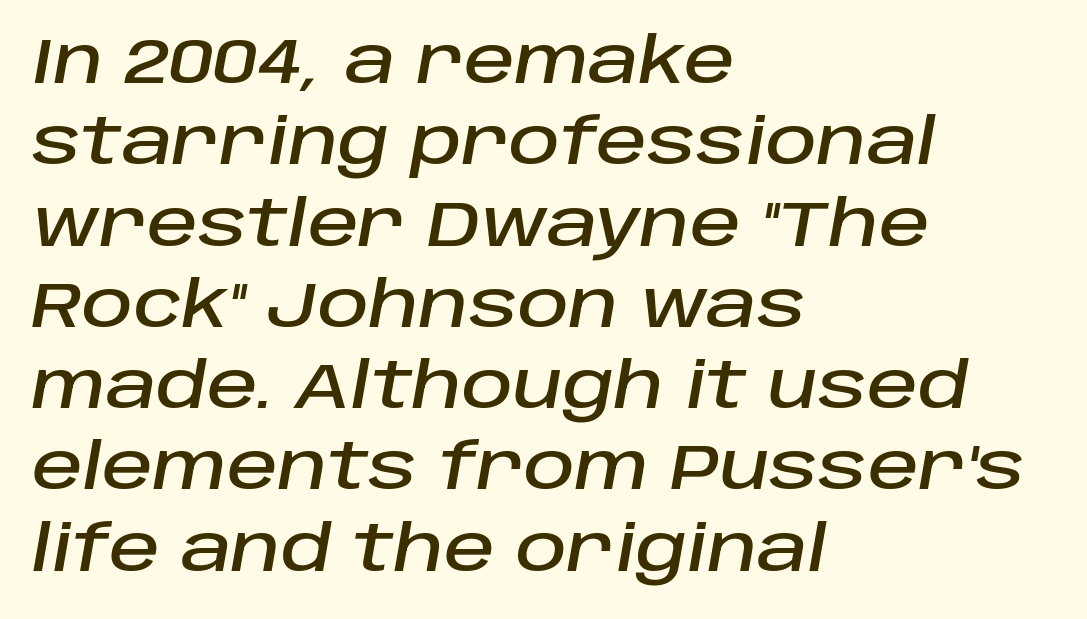
Where is the straight margin? On the left. The whole block is typeset with a tilt. Interline gaps are of average width in this sample. The face used here is proportionally spaced, like ordinary book or web type.
